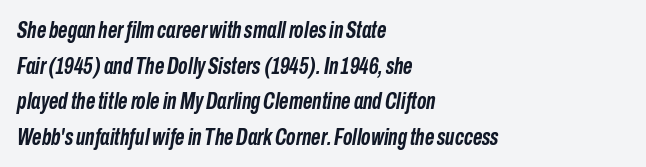
The image shows 23 px bold type, italic (leaning right); set left-aligned, normal line spacing (1.55x), normal letter spacing, not underlined.
